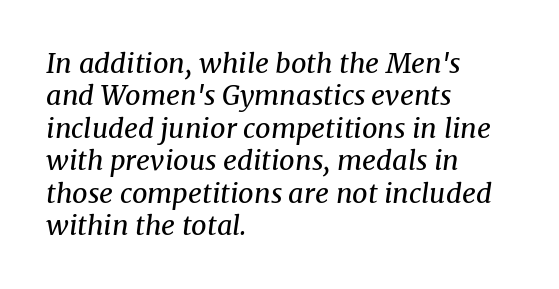
Q: Is the text bold? A: No.
Q: Is the text italic (slanted)? A: Yes, it leans right by about 8 degrees.
Q: Is the text underlined? A: No.
Q: How is the paragraph aligned? A: Left-aligned.
Q: Is the spacing between letters normal or unusually wide? A: Normal.
